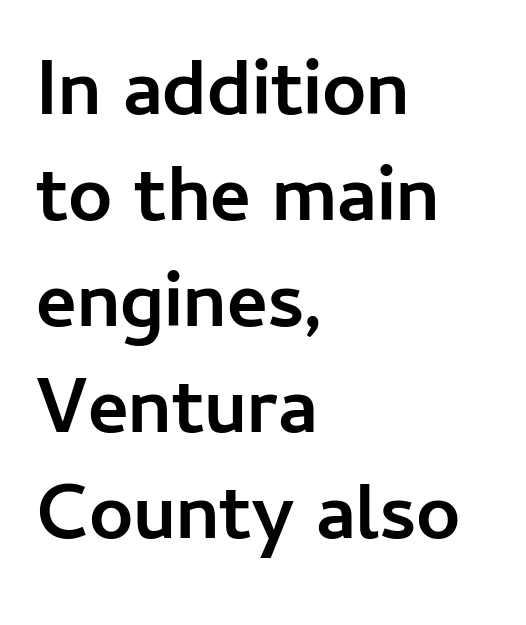
The compositor pushed each line to the left boundary. The zone under the glyphs is completely vacant. This rendering employs a face without finishing strokes, i.e., a sans-serif. The rendering uses natural spacing where letterforms have individual widths. Quick note: interline space is typical.
